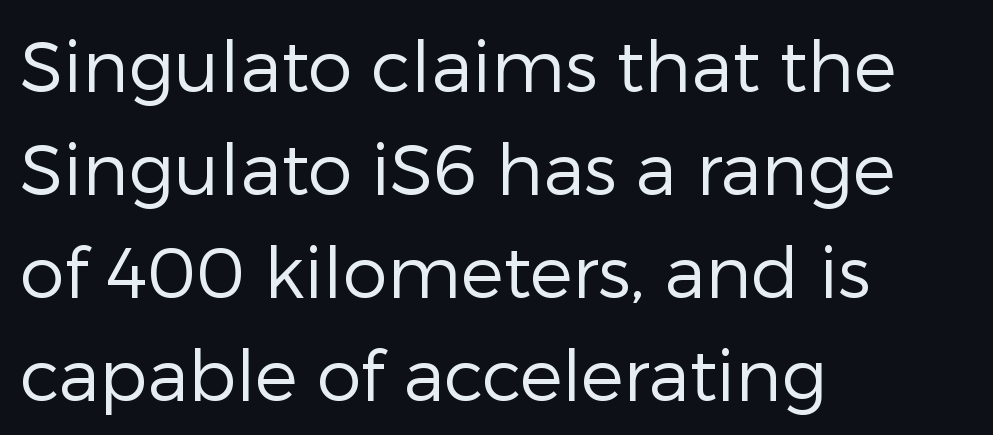
The image shows 71 px regular-weight sans-serif type, upright; set left-aligned, normal line spacing (1.45x), normal letter spacing, not underlined; low stroke contrast and a medium x-height.
